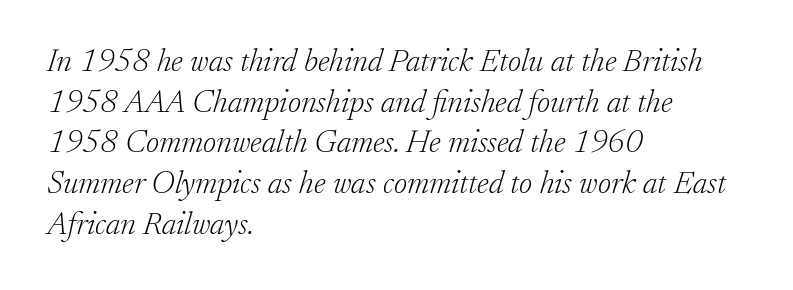
Q: Is the text bold? A: No.
Q: Is the text italic (slanted)? A: Yes, it leans right by about 17 degrees.
Q: Is the typeface a serif or a sans-serif typeface? A: Serif.
Q: Is the text underlined? A: No.
Q: How is the paragraph aligned? A: Left-aligned.
Q: Is the spacing between letters normal or unusually wide? A: Normal.
Q: Is the spacing between lines tight, normal or loose? A: Normal.
Q: Width (condensed, normal, or wide)? A: Normal.
Q: Stroke contrast? A: Low.
Q: x-height? A: Small.
Q: Monospaced? A: No.
